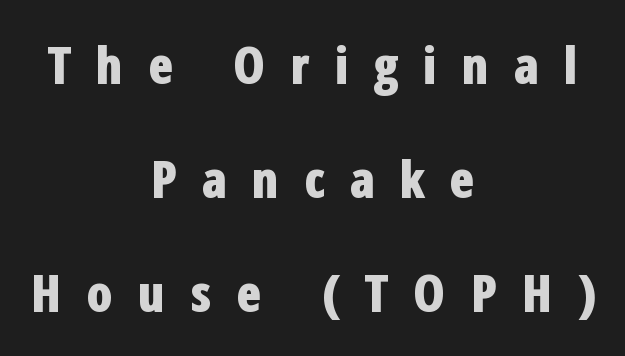
Q: Is the text bold? A: Yes.
Q: Is the text italic (slanted)? A: No, it is upright.
Q: Is the typeface a serif or a sans-serif typeface? A: Sans-serif.
Q: Is the text underlined? A: No.
Q: How is the paragraph aligned? A: Centered.
Q: Is the spacing between letters normal or unusually wide? A: Unusually wide.
Q: Is the spacing between lines tight, normal or loose? A: Loose.
Q: Width (condensed, normal, or wide)? A: Condensed.
Q: Stroke contrast? A: Low.
Q: x-height? A: Medium.
Q: Monospaced? A: No.
